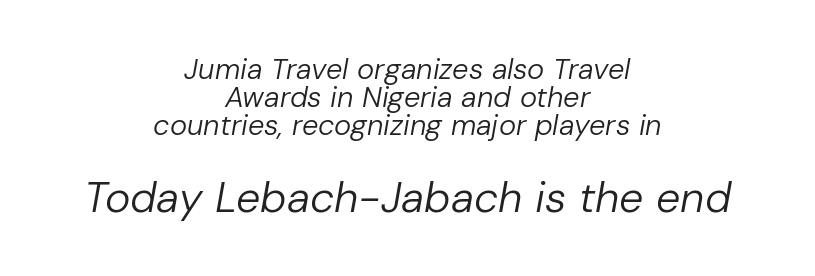
{"italic": "yes", "lean": "right", "slant_degrees": 10, "bold": "no", "weight": "regular", "width": "normal", "stroke_contrast": "low", "x_height": "medium", "monospaced": "no", "underline": "no", "align": "center", "line_spacing": "tight", "line_spacing_ratio": 0.97, "letter_spacing": "normal", "letter_spacing_em": 0.0, "larger_block": "second", "size_ratio": 1.48, "glyph_px": 43}
